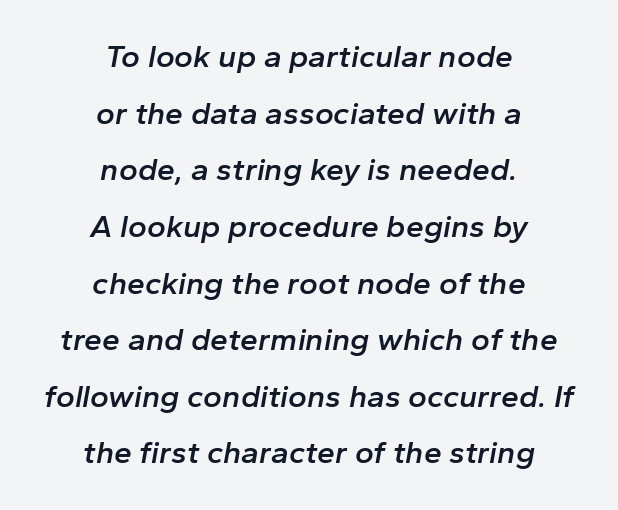
{"italic": "yes", "lean": "right", "slant_degrees": 10, "bold": "semi", "weight": "semibold", "width": "normal", "stroke_contrast": "low", "x_height": "medium", "monospaced": "no", "underline": "no", "align": "center", "line_spacing_ratio": 1.77, "letter_spacing": "normal", "letter_spacing_em": 0.0, "glyph_px": 32}
